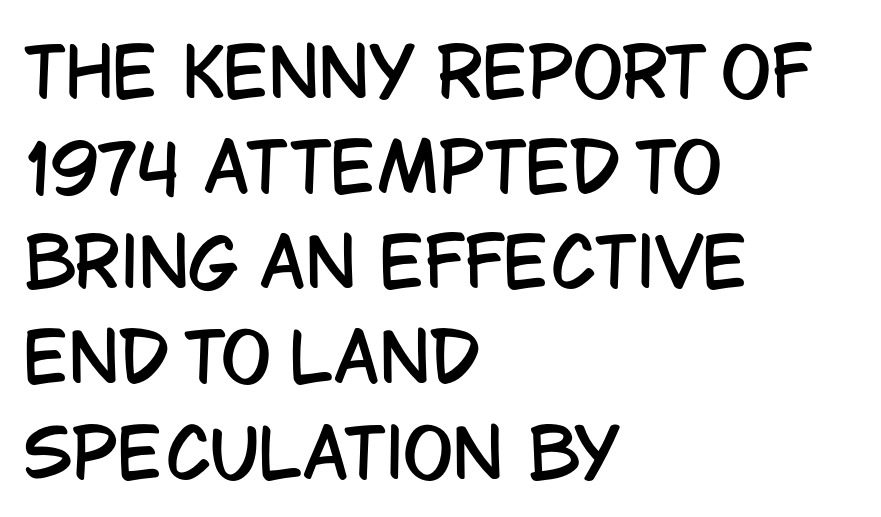
The image shows 67 px condensed sans-serif type, upright; set left-aligned, normal line spacing (1.42x), normal letter spacing, not underlined; low stroke contrast and a large x-height.
